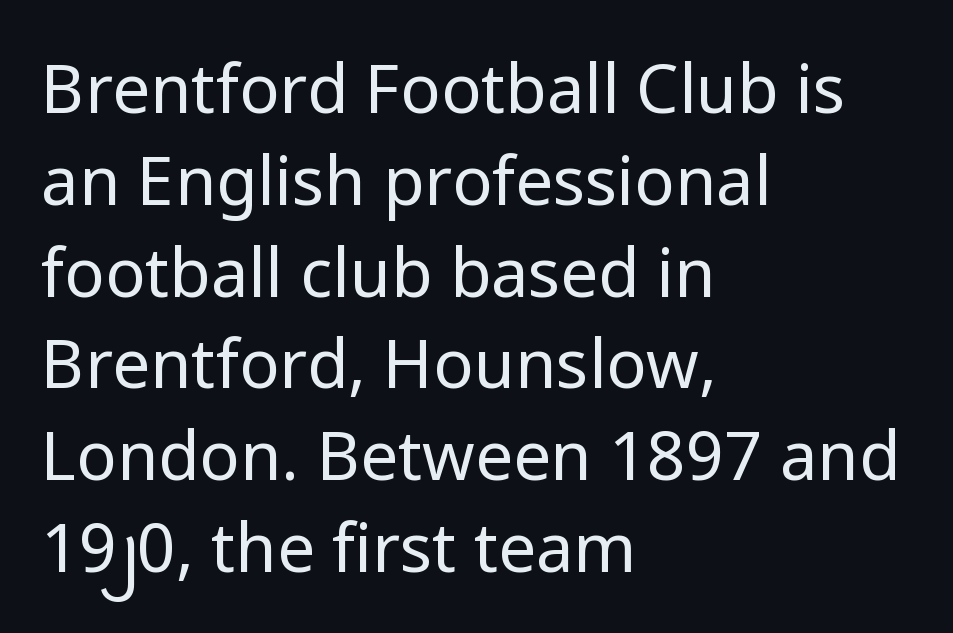
The image shows 67 px regular-weight sans-serif type, upright; set left-aligned, normal line spacing (1.37x), normal letter spacing, not underlined; low stroke contrast and a medium x-height.
